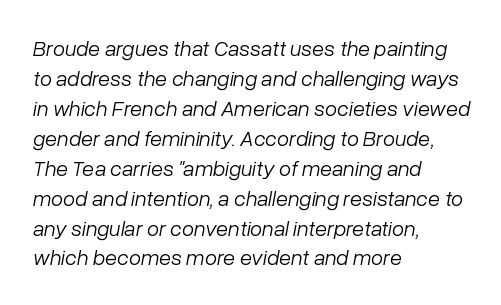
Counters stay open thanks to moderate or lighter strokes. Line starts are locked; line ends wander. The face used here has a pronounced slope to its letters. Interline gaps are of average width in this sample.
